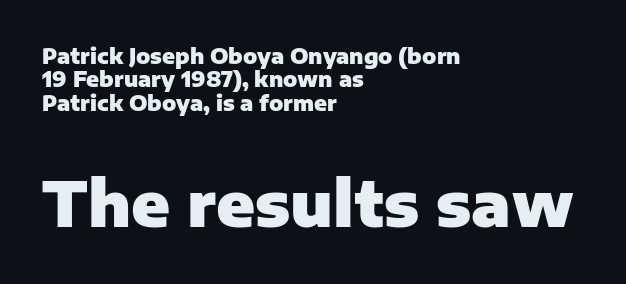
The image shows 63 px heavy sans-serif type, upright; set left-aligned, tight line spacing (1.11x), normal letter spacing, not underlined; the second (bottom) block is 3.0x larger; low stroke contrast and a medium x-height.
